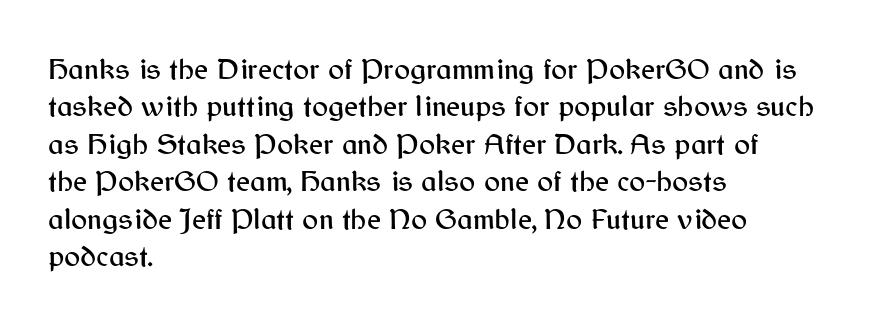
Serifs: no, the terminals of the letterforms are clean. Leading: standard. In terms of letterspacing, this is plain default setting. Characters remain perfectly vertical along every line. Which margin do the lines hug? The left one — the right edge is uneven.
